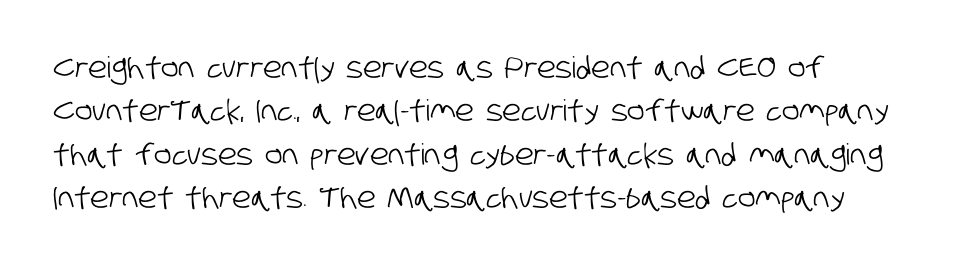
The image shows 29 px condensed sans-serif type; set left-aligned, normal line spacing (1.5x), normal letter spacing, not underlined; low stroke contrast and a large x-height.
